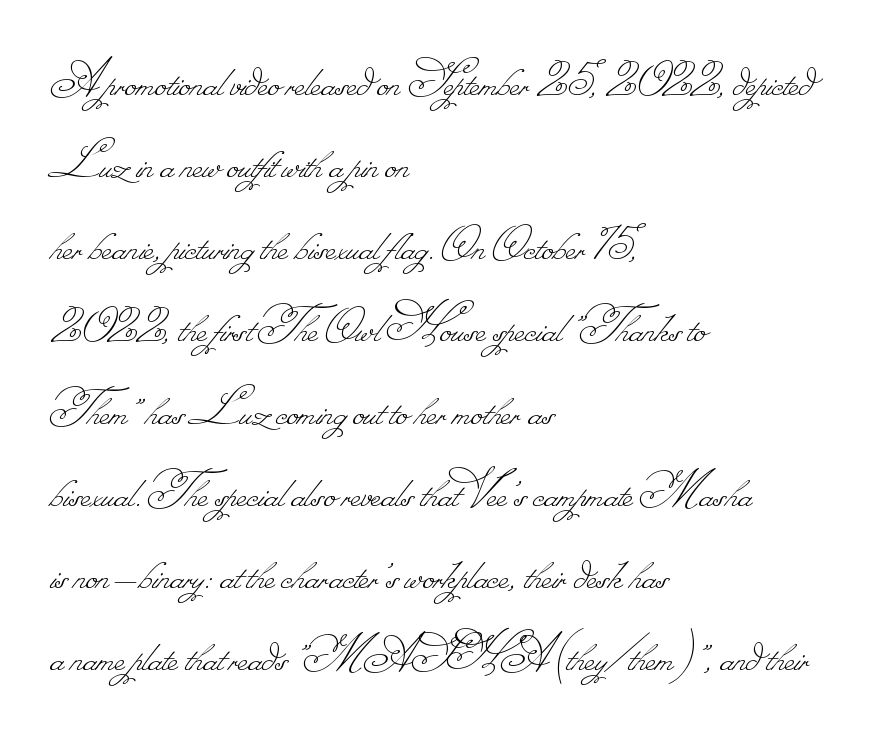
{"bold": "no", "weight": "thin", "width": "normal", "stroke_contrast": "low", "monospaced": "no", "underline": "no", "align": "left", "line_spacing": "normal", "line_spacing_ratio": 1.55, "letter_spacing": "normal", "letter_spacing_em": 0.0, "glyph_px": 53}
